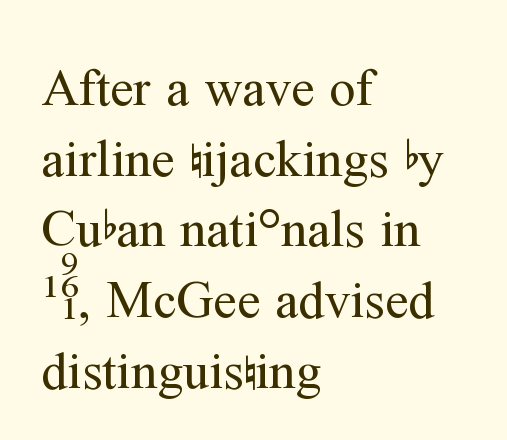
The image shows 52 px regular-weight serif type, upright; set left-aligned, normal line spacing (1.36x), normal letter spacing, not underlined; medium stroke contrast and a medium x-height.
